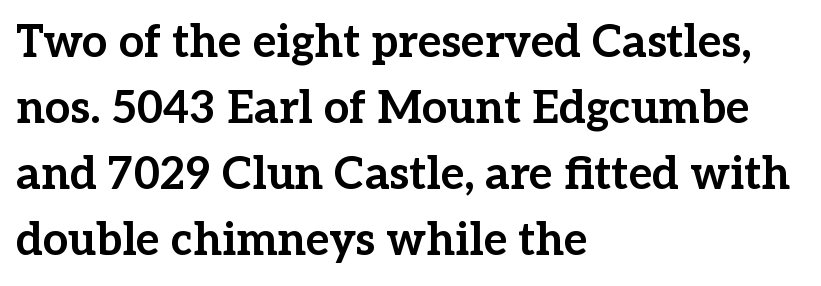
{"serif": "yes", "italic": "no", "bold": "yes", "weight": "bold", "width": "normal", "stroke_contrast": "low", "x_height": "medium", "monospaced": "no", "underline": "no", "align": "left", "line_spacing": "normal", "line_spacing_ratio": 1.47, "letter_spacing": "normal", "letter_spacing_em": 0.0, "glyph_px": 45}
